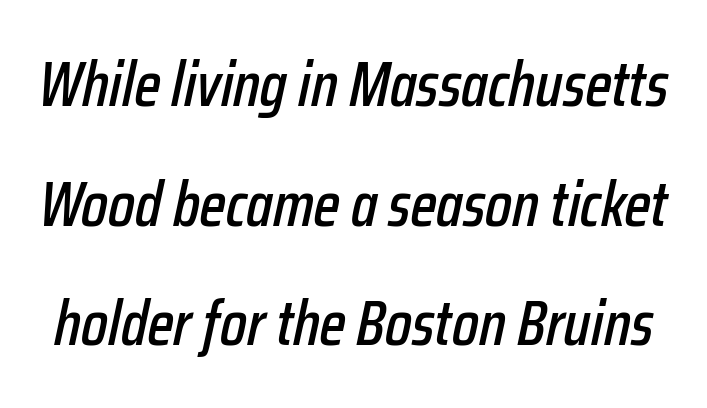
Line spacing here is loose. This rendering features lettering with no underline. The face used here is proportionally spaced, like ordinary book or web type. The letters are slanted; this is an italic face. The letterforms sit shoulder to shoulder at normal distance.
